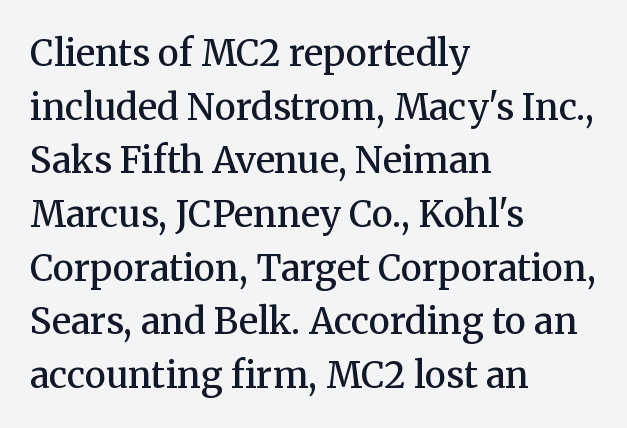
The image shows 36 px semibold serif type, upright; set left-aligned, normal line spacing (1.49x), normal letter spacing, not underlined; medium stroke contrast and a medium x-height.
